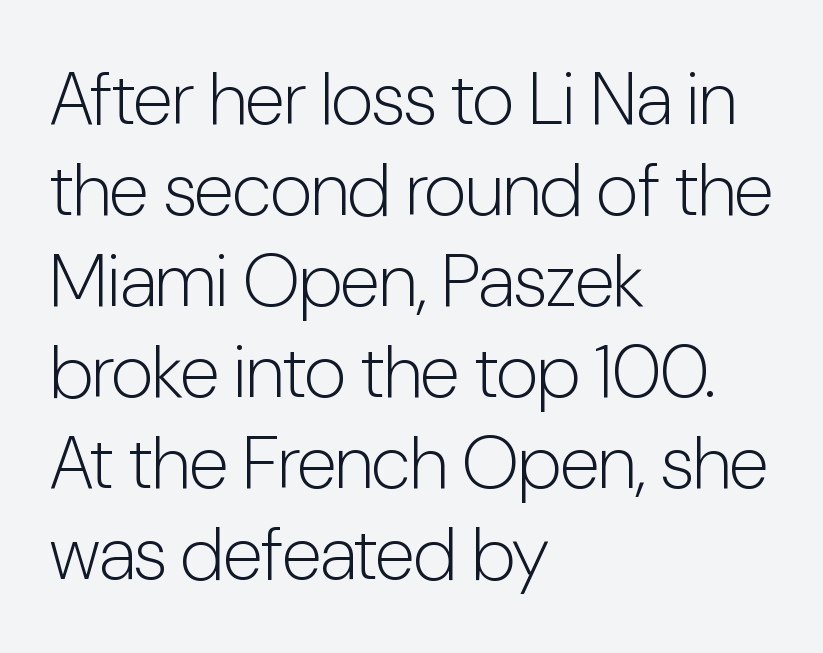
You could not count columns in this text — the font is proportionally spaced. Caption: face not bold, strokes unweighted. Beneath every word, the page is bare. Nope, not italic — everything's standing straight. Does the copy run flush right? No — it runs flush left.
